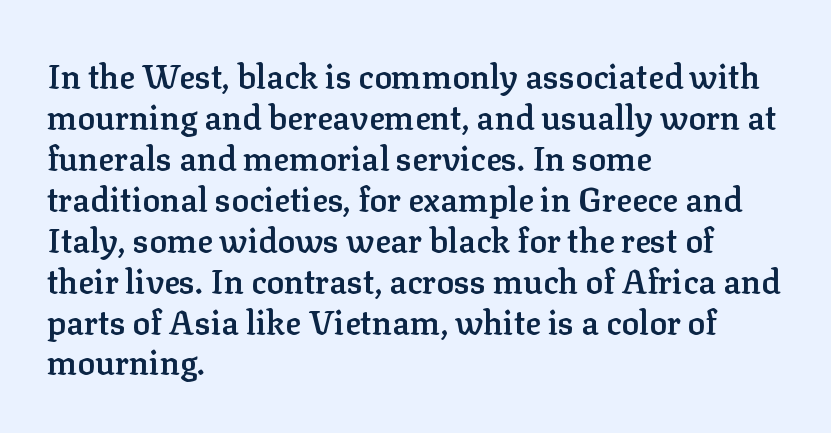
The image shows 33 px semibold serif type, upright; set left-aligned, line spacing 1.24x, normal letter spacing, not underlined; low stroke contrast and a medium x-height.
